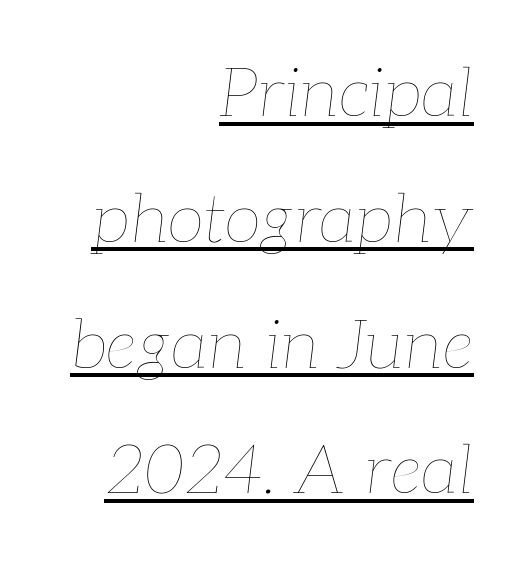
The image shows 68 px thin type, italic (leaning right); set right-aligned, line spacing 1.85x, normal letter spacing, underlined; low stroke contrast and a medium x-height.
